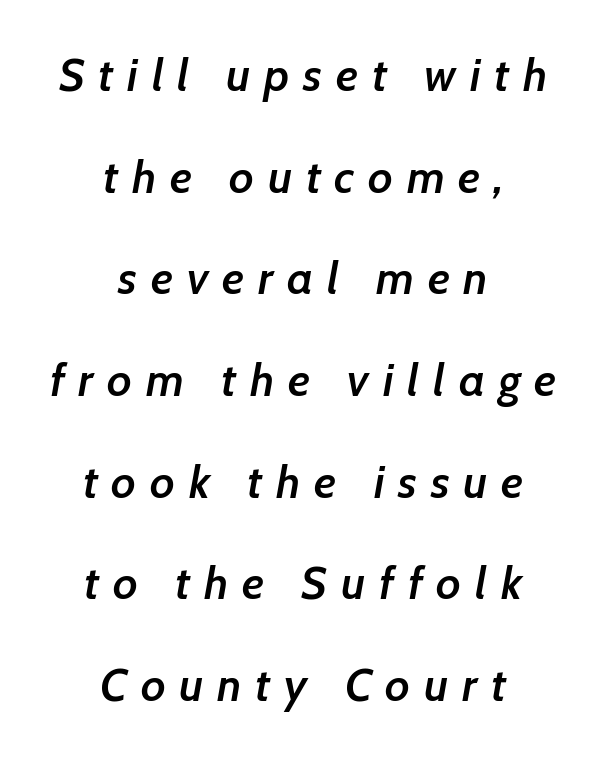
Q: Is the text bold? A: Semi-bold.
Q: Is the text italic (slanted)? A: Yes, it leans right by about 7 degrees.
Q: Is the text underlined? A: No.
Q: How is the paragraph aligned? A: Centered.
Q: Is the spacing between letters normal or unusually wide? A: Unusually wide.
Q: Is the spacing between lines tight, normal or loose? A: Loose.
Q: Width (condensed, normal, or wide)? A: Normal.
Q: Stroke contrast? A: Low.
Q: x-height? A: Medium.
Q: Monospaced? A: No.
